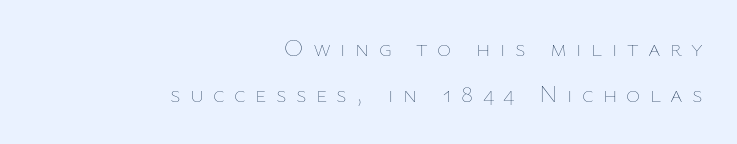
Q: Is the text bold? A: No.
Q: Is the text italic (slanted)? A: No, it is upright.
Q: Is the text underlined? A: No.
Q: How is the paragraph aligned? A: Right-aligned.
Q: Is the spacing between letters normal or unusually wide? A: Unusually wide.
Q: Is the spacing between lines tight, normal or loose? A: Loose.
